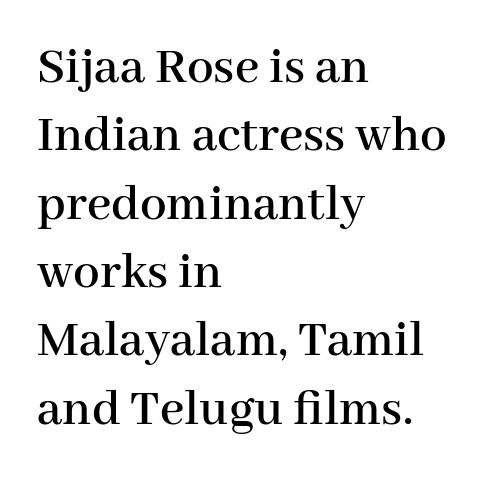
Honestly, the row spacing looks completely unremarkable. Note: serifs present on the glyphs. Note the varied advance widths — an 'i' is clearly narrower than an 'm'. The horizontal fit of the characters is conventional and even.
